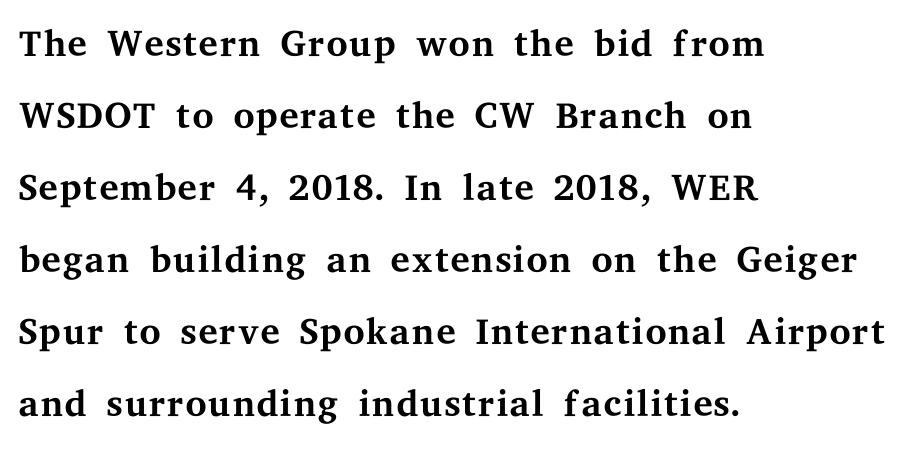
Q: Is the text bold? A: No.
Q: Is the text italic (slanted)? A: No, it is upright.
Q: Is the typeface a serif or a sans-serif typeface? A: Serif.
Q: Is the text underlined? A: No.
Q: How is the paragraph aligned? A: Left-aligned.
Q: Is the spacing between letters normal or unusually wide? A: Normal.
Q: Is the spacing between lines tight, normal or loose? A: Normal.
Q: Width (condensed, normal, or wide)? A: Wide.
Q: Stroke contrast? A: Medium.
Q: x-height? A: Medium.
Q: Monospaced? A: No.
